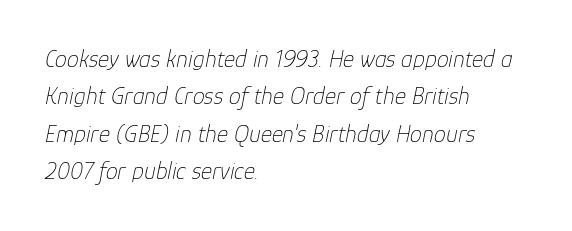
The passage shown leans; its letterforms are oblique. Underline: absent. Inter-character spacing is left at the font's built-in metrics. A quiet, ordinary-to-light weight characterises the typeface.
